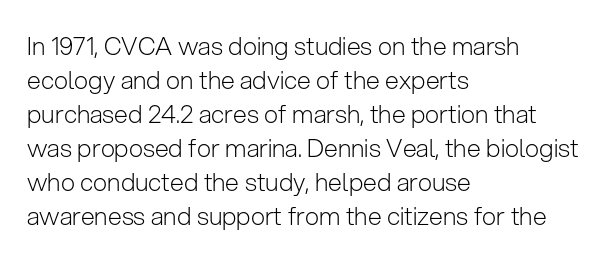
A normal amount of white space separates one row of letters from the next. Honestly, the letter spacing is just normal — you wouldn't notice it. The font's upright variant was chosen for this text. Is this a heavy cut? Hardly; it is regular or lighter. Caption: multi-line text, flush left, ragged right.
